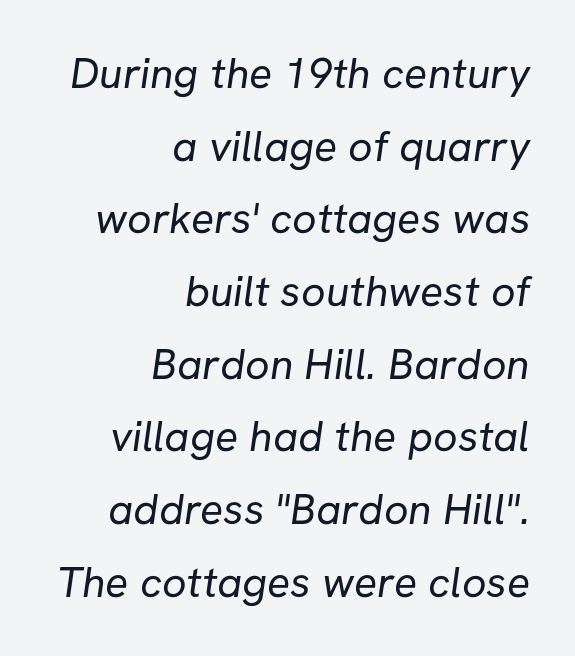
The face used here is a sans, in the tradition of grotesques and geometrics. Unmarked baselines from the first word to the last. Does the leading feel generous? No, just average. Bold? No — there's no thickening of the strokes. Varying glyph widths throughout — classic text-font behaviour. A flush-right, rag-left setting is used for this passage.
